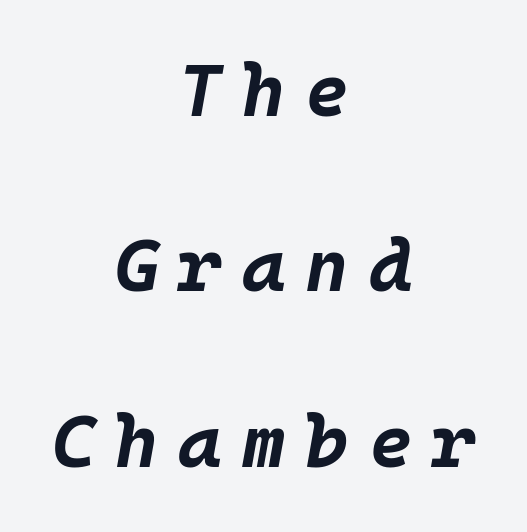
Emphasis by weight is at full strength: bold. Loose tracking; the words dissolve into strings of separated letters. Layout note: lines centered. Any mark beneath the type? The region is blank. Think of a typewriter: that constant character pitch is what you see here. Observe the lean: these are italic letterforms.
